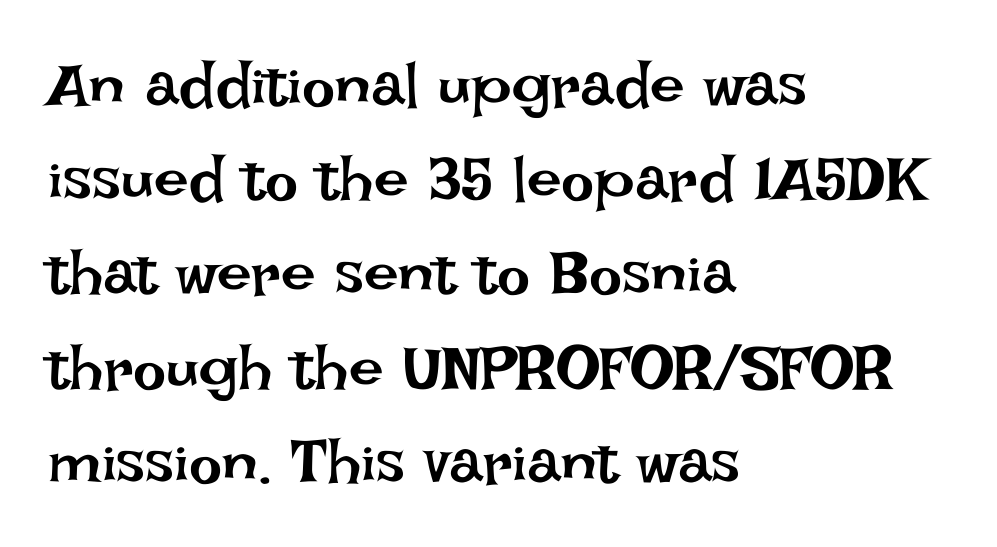
{"italic": "no", "bold": "no", "weight": "regular", "width": "normal", "stroke_contrast": "low", "x_height": "large", "monospaced": "no", "underline": "no", "align": "left", "line_spacing": "normal", "line_spacing_ratio": 1.52, "letter_spacing": "normal", "letter_spacing_em": 0.0, "glyph_px": 62}
